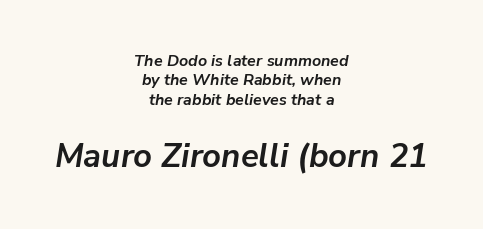
The image shows 33 px semibold type, italic (leaning right); set centered, line spacing 1.21x, normal letter spacing, not underlined; the second (bottom) block is 2.06x larger; low stroke contrast and a medium x-height.
